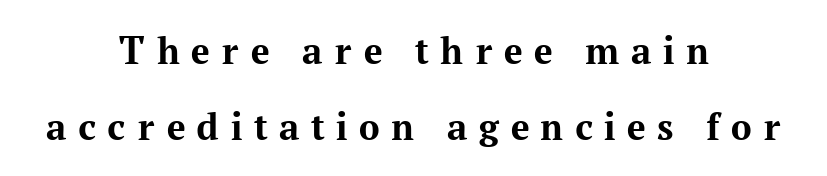
Compared with typical body copy, the letter spacing here is much looser. The axis of the letterforms is exactly vertical. In CSS terms this would be text-align: center. Stroke terminals: seriffed. The passage shown is emphatically bold. Is this a fixed-width face? No — the glyphs have proportional, varying widths.
